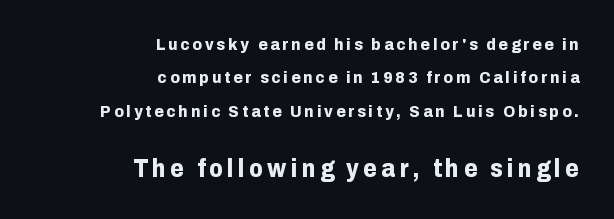
{"italic": "no", "bold": "yes", "underline": "no", "align": "right", "line_spacing": "loose", "line_spacing_ratio": 1.97, "larger_block": "second", "size_ratio": 1.47, "glyph_px": 25}
